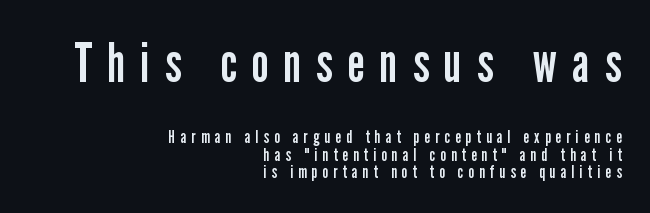
{"serif": "no", "italic": "no", "bold": "no", "weight": "regular", "width": "condensed", "stroke_contrast": "low", "x_height": "medium", "monospaced": "no", "underline": "no", "align": "right", "line_spacing": "tight", "line_spacing_ratio": 0.98, "letter_spacing": "wide", "letter_spacing_em": 0.29, "larger_block": "first", "size_ratio": 3.0, "glyph_px": 54}
